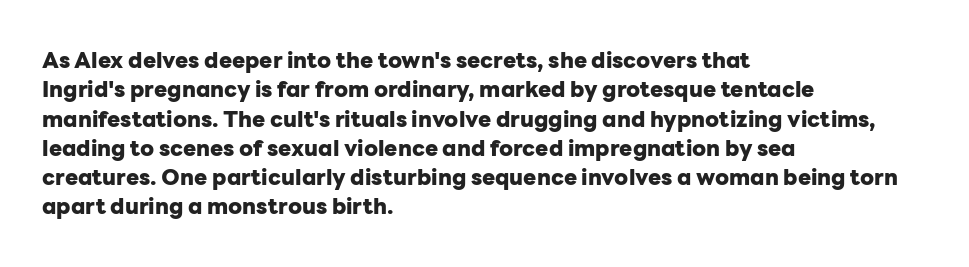
Q: Is the text bold? A: Yes.
Q: Is the text italic (slanted)? A: No, it is upright.
Q: Is the text underlined? A: No.
Q: How is the paragraph aligned? A: Left-aligned.
Q: Is the spacing between letters normal or unusually wide? A: Normal.
Q: Is the spacing between lines tight, normal or loose? A: Normal.
